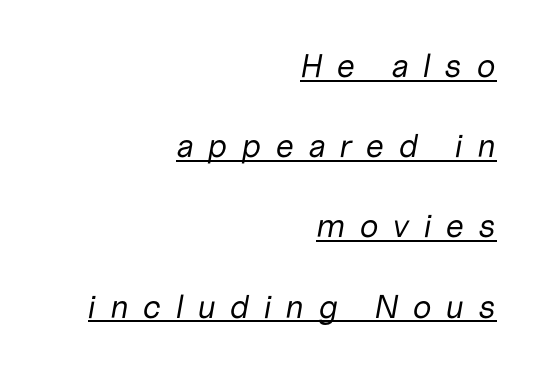
{"italic": "yes", "lean": "right", "slant_degrees": 10, "bold": "no", "weight": "regular", "width": "normal", "stroke_contrast": "low", "x_height": "medium", "monospaced": "no", "underline": "yes", "align": "right", "line_spacing": "loose", "line_spacing_ratio": 2.43, "letter_spacing": "wide", "letter_spacing_em": 0.42, "glyph_px": 33}
